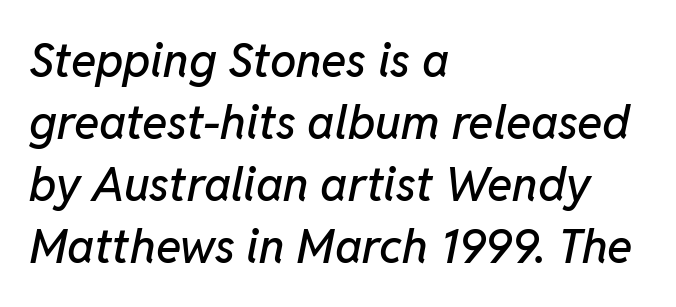
{"italic": "yes", "lean": "right", "slant_degrees": 11, "width": "normal", "stroke_contrast": "low", "x_height": "medium", "monospaced": "no", "underline": "no", "align": "left", "line_spacing": "normal", "line_spacing_ratio": 1.32, "letter_spacing": "normal", "letter_spacing_em": 0.0, "glyph_px": 47}
